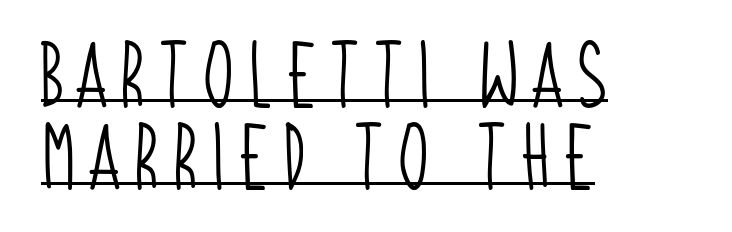
Alignment: flush left. The words here are underlined. Is this a fixed-width face? No — the glyphs have proportional, varying widths. Vertical stems look standard width or narrower in stroke. These lines sit exactly where default settings would place them. The typeface chosen for these lines omits serifs.
